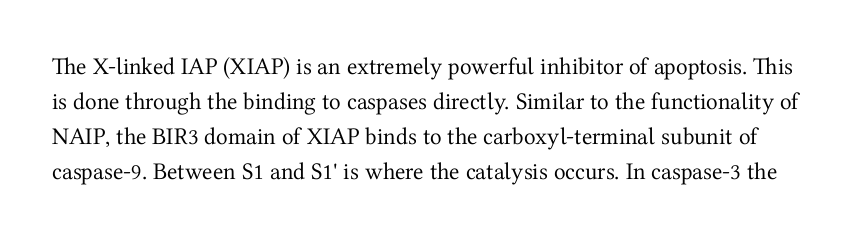
{"italic": "no", "bold": "no", "underline": "no", "line_spacing": "normal", "line_spacing_ratio": 1.46, "letter_spacing": "normal", "letter_spacing_em": 0.0, "glyph_px": 24}
